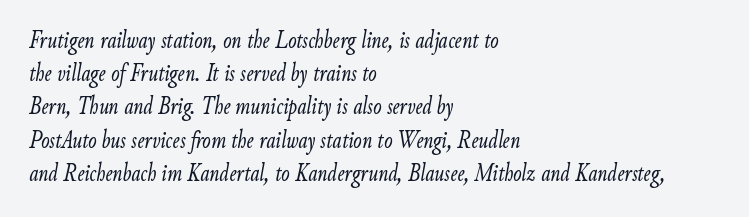
{"italic": "yes", "lean": "right", "slant_degrees": 9, "bold": "no", "underline": "no", "align": "left", "line_spacing": "normal", "line_spacing_ratio": 1.33, "letter_spacing": "normal", "letter_spacing_em": 0.0, "glyph_px": 25}
